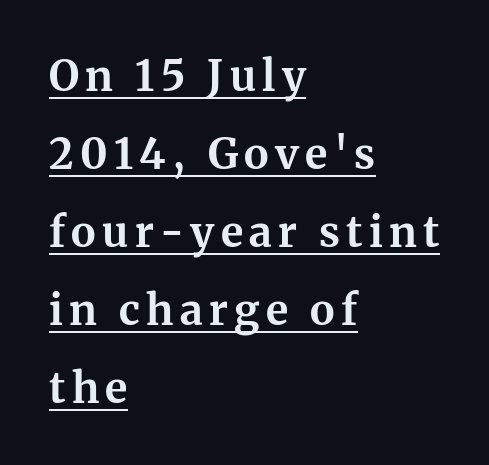
Q: Is the text bold? A: Yes.
Q: Is the text italic (slanted)? A: No, it is upright.
Q: Is the typeface a serif or a sans-serif typeface? A: Serif.
Q: Is the text underlined? A: Yes.
Q: How is the paragraph aligned? A: Left-aligned.
Q: Width (condensed, normal, or wide)? A: Normal.
Q: Stroke contrast? A: Medium.
Q: x-height? A: Medium.
Q: Monospaced? A: No.
